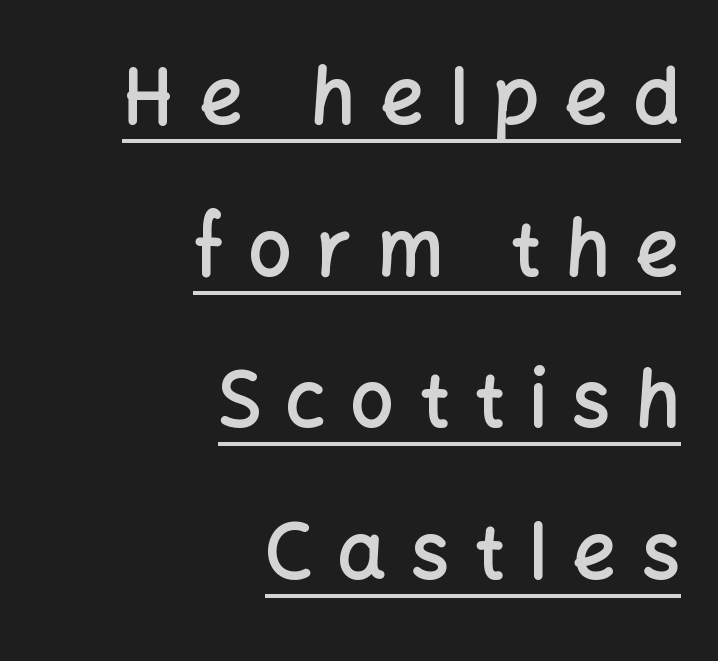
The image shows 77 px semibold sans-serif type, upright; set right-aligned, loose line spacing (1.97x), unusually wide letter spacing (+0.32 em), underlined; low stroke contrast and a medium x-height.
